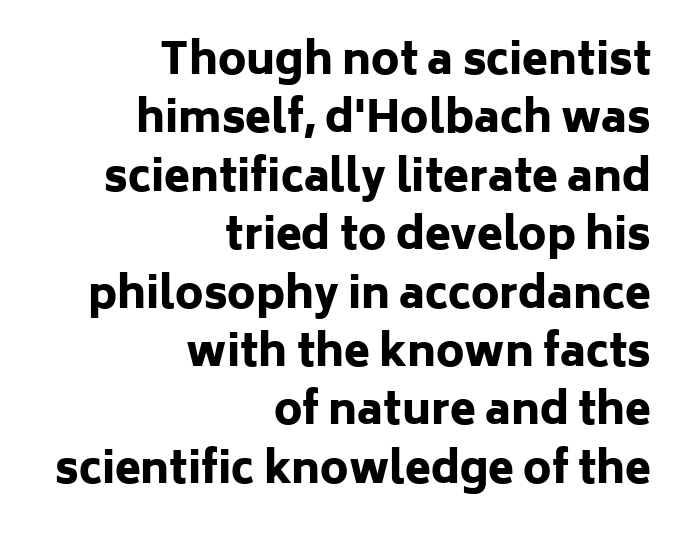
The designer left line spacing at the default. The words here are not underlined. The lettering holds an erect, upright posture throughout. The face used here is proportionally spaced, like ordinary book or web type. The designer went with a sans here, leaving each stem footless.
